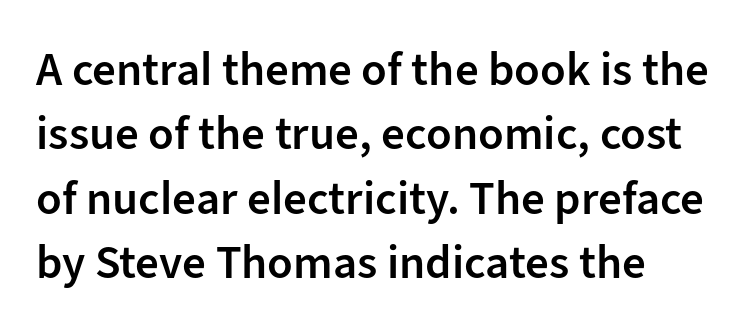
Serif or sans? Sans — the stroke terminals are bare. Letters rest on an invisible, unmarked baseline. Character widths vary here, with narrow letters taking less room than wide ones. The strokes are fattened partway — semibold, not bold. A typesetter would call this zero additional tracking.
